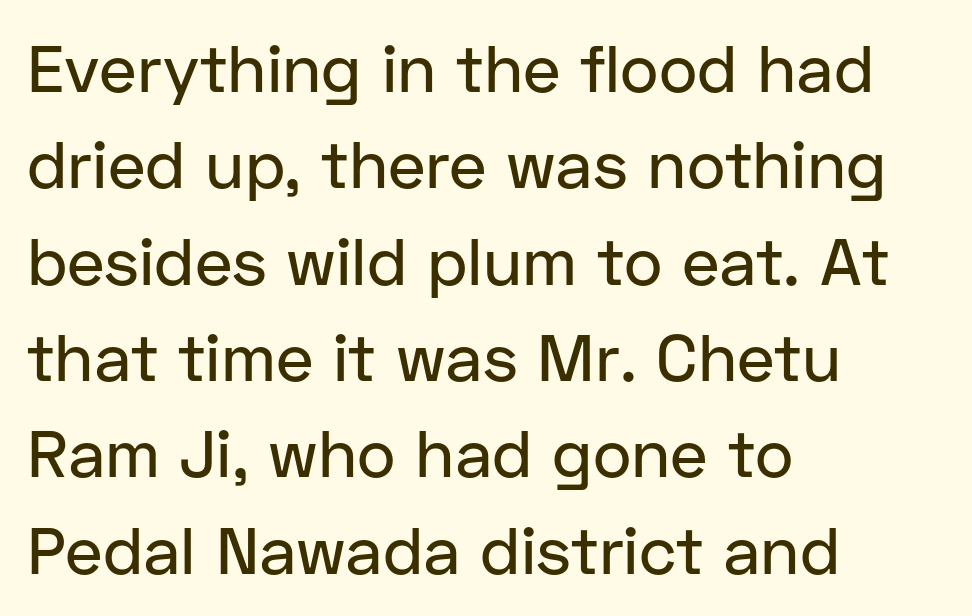
{"serif": "no", "italic": "no", "width": "normal", "stroke_contrast": "low", "x_height": "medium", "monospaced": "no", "underline": "no", "align": "left", "line_spacing": "normal", "line_spacing_ratio": 1.46, "letter_spacing": "normal", "letter_spacing_em": 0.0, "glyph_px": 66}
